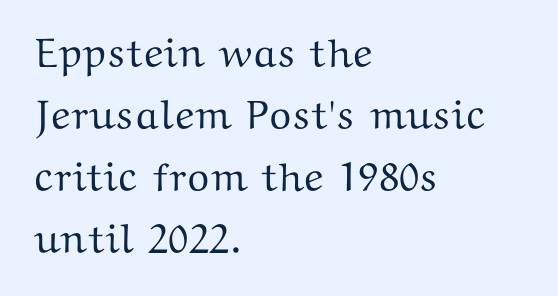
Evenly set lines give the paragraph a standard silhouette. Yep, those are serifs on the letters. The setting favours the left margin, as ordinary paragraphs usually do. How are the letters spaced? Ordinarily, with no added tracking.
